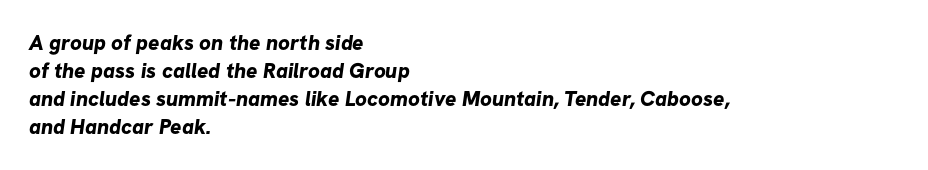
{"bold": "yes", "underline": "no", "align": "left", "line_spacing": "normal", "line_spacing_ratio": 1.33, "letter_spacing": "normal", "letter_spacing_em": 0.0, "glyph_px": 21}
